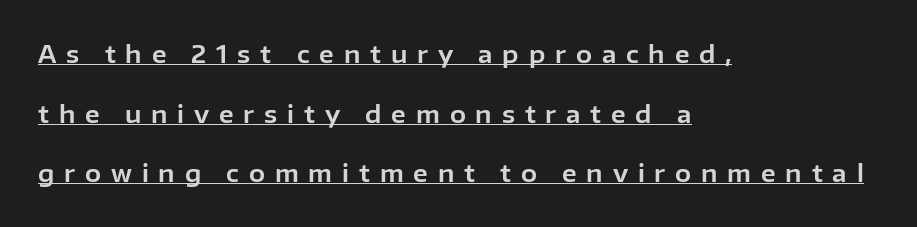
Q: Is the text italic (slanted)? A: No, it is upright.
Q: Is the text underlined? A: Yes.
Q: How is the paragraph aligned? A: Left-aligned.
Q: Is the spacing between letters normal or unusually wide? A: Unusually wide.
Q: Is the spacing between lines tight, normal or loose? A: Loose.
